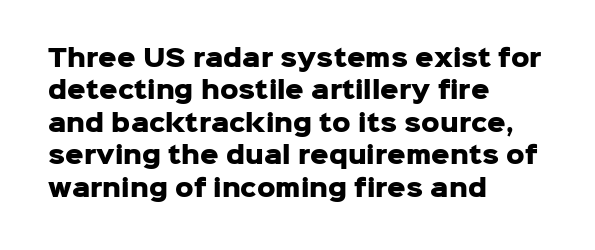
{"italic": "no", "bold": "yes", "underline": "no", "align": "left", "line_spacing": "normal", "line_spacing_ratio": 1.41, "letter_spacing": "normal", "letter_spacing_em": 0.0, "glyph_px": 23}
